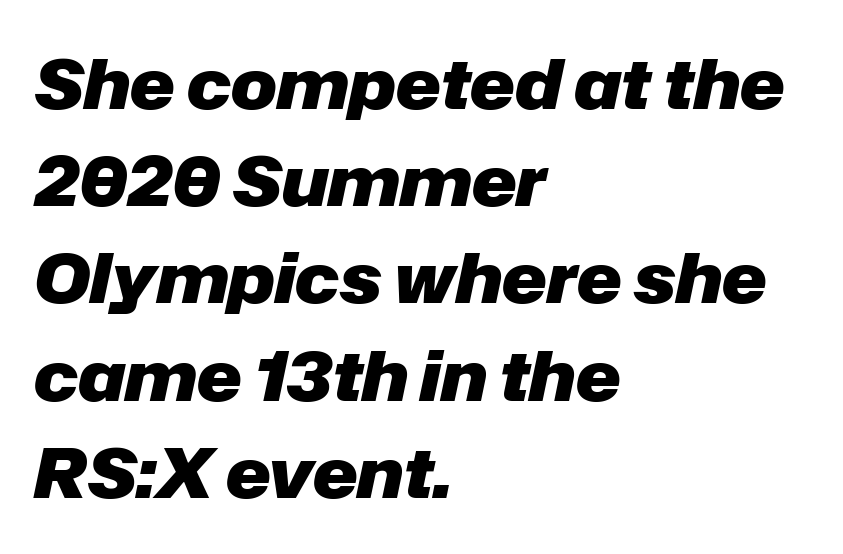
The letters are slanted; this is an italic face. This rendering uses left alignment, leaving the right contour irregular. The strokes are fattened all the way to bold. Rows of type keep a routine distance in the vertical direction. A bare baseline throughout the passage. The face used here is proportionally spaced, like ordinary book or web type.
